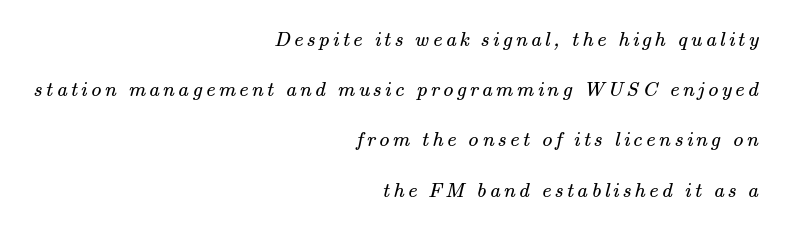
Q: Is the text bold? A: No.
Q: Is the text underlined? A: No.
Q: How is the paragraph aligned? A: Right-aligned.
Q: Is the spacing between lines tight, normal or loose? A: Loose.
